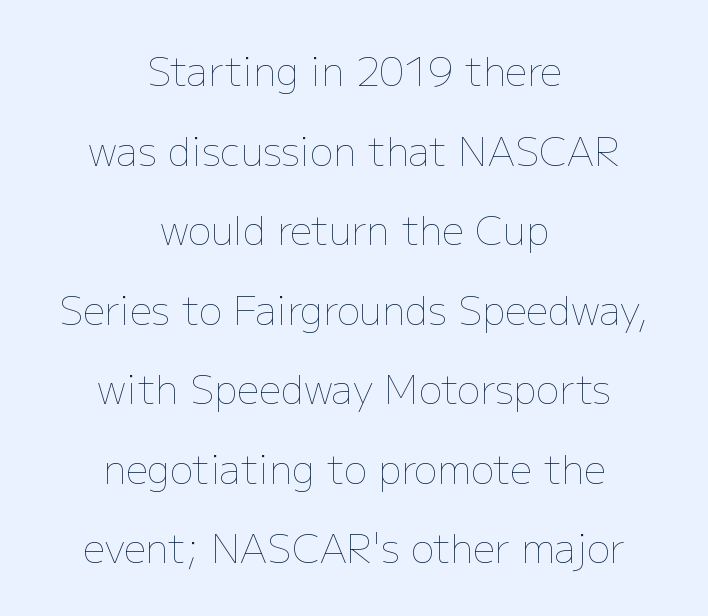
The image shows 39 px thin type, upright; set centered, loose line spacing (2.04x), normal letter spacing, not underlined; low stroke contrast and a medium x-height.
